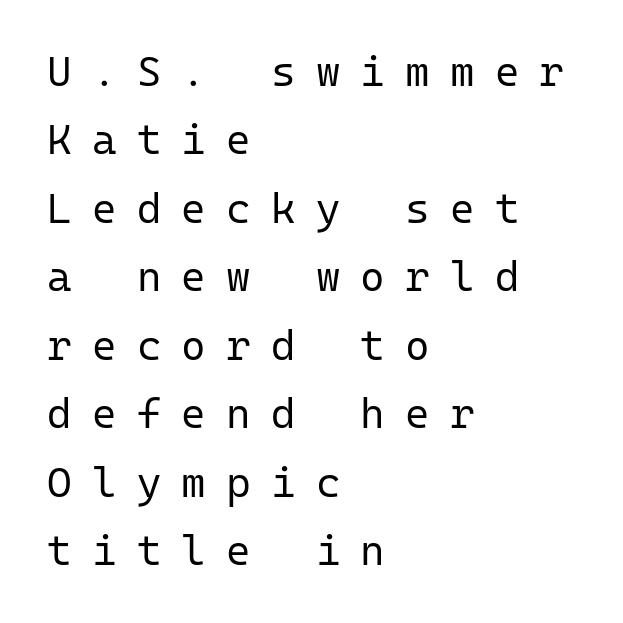
The letters are spread apart with noticeably loose tracking. Unmarked baselines from the first word to the last. The letters carry no serifs — their stems end cleanly without finishing strokes. These lines are rendered in a fixed-pitch font.
